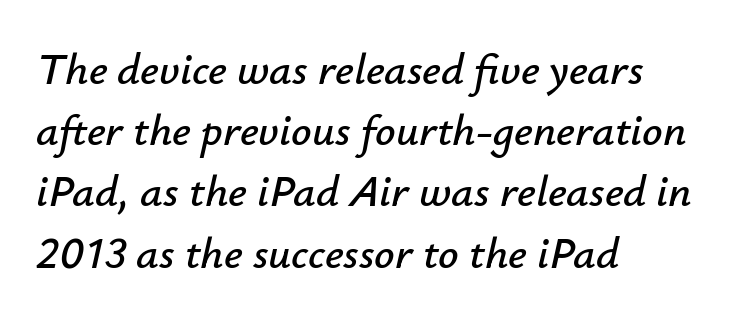
{"italic": "yes", "lean": "right", "slant_degrees": 12, "width": "normal", "stroke_contrast": "low", "x_height": "small", "monospaced": "no", "underline": "no", "align": "left", "line_spacing": "normal", "line_spacing_ratio": 1.36, "letter_spacing": "normal", "letter_spacing_em": 0.0, "glyph_px": 45}
